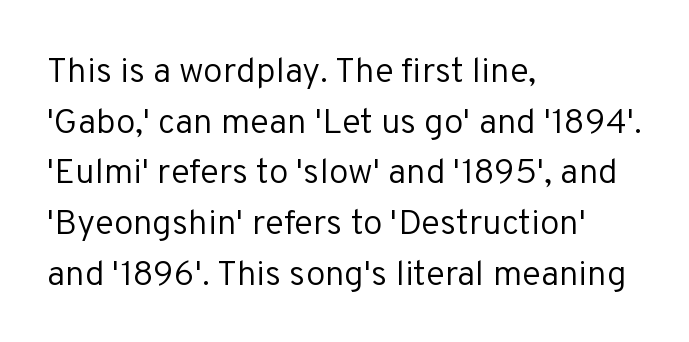
Q: Is the text bold? A: No.
Q: Is the text italic (slanted)? A: No, it is upright.
Q: Is the typeface a serif or a sans-serif typeface? A: Sans-serif.
Q: Is the text underlined? A: No.
Q: How is the paragraph aligned? A: Left-aligned.
Q: Is the spacing between letters normal or unusually wide? A: Normal.
Q: Is the spacing between lines tight, normal or loose? A: Normal.
Q: Width (condensed, normal, or wide)? A: Normal.
Q: Stroke contrast? A: Low.
Q: x-height? A: Medium.
Q: Monospaced? A: No.
